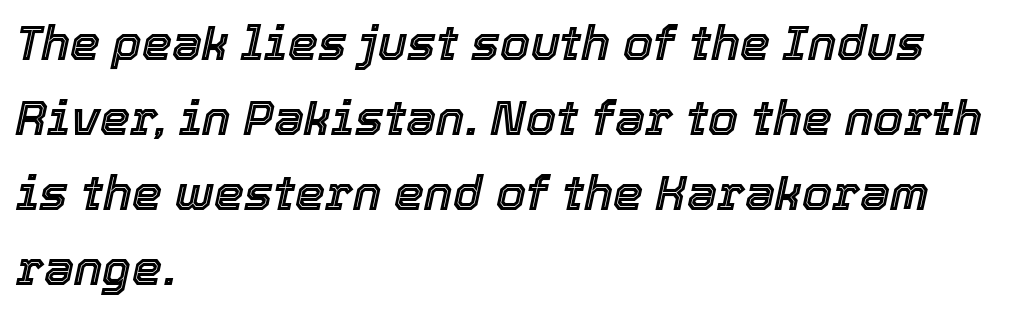
The image shows 48 px text type, italic (leaning right); set left-aligned, normal line spacing (1.56x), normal letter spacing, not underlined; a medium x-height.
